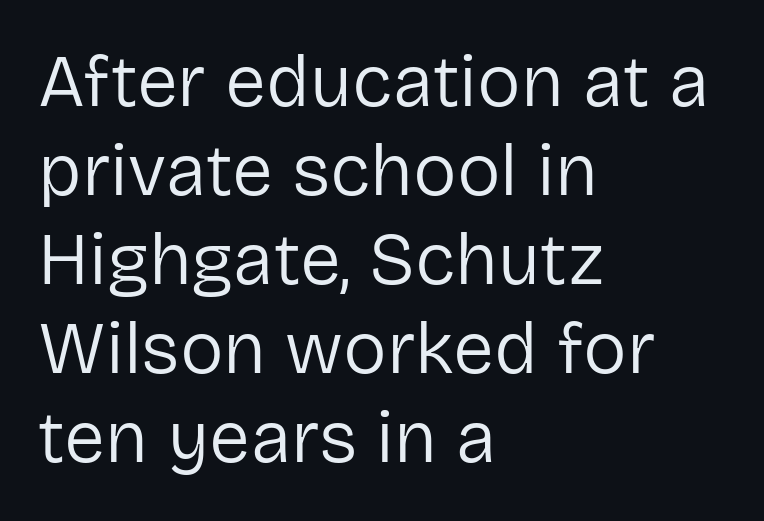
{"serif": "no", "italic": "no", "bold": "no", "weight": "regular", "width": "normal", "stroke_contrast": "low", "x_height": "medium", "monospaced": "no", "underline": "no", "align": "left", "line_spacing_ratio": 1.22, "letter_spacing": "normal", "letter_spacing_em": 0.0, "glyph_px": 73}
